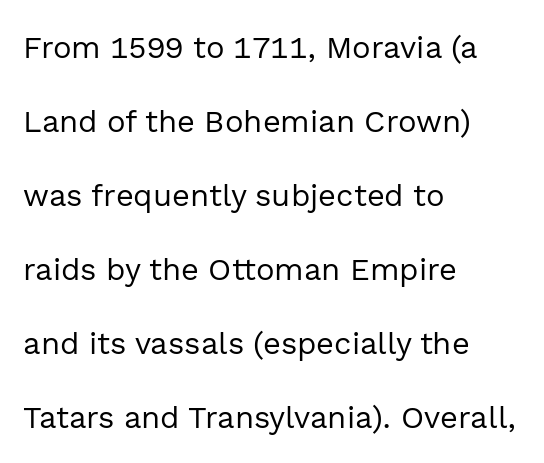
Q: Is the text bold? A: No.
Q: Is the text italic (slanted)? A: No, it is upright.
Q: Is the typeface a serif or a sans-serif typeface? A: Sans-serif.
Q: Is the text underlined? A: No.
Q: How is the paragraph aligned? A: Left-aligned.
Q: Is the spacing between letters normal or unusually wide? A: Normal.
Q: Is the spacing between lines tight, normal or loose? A: Loose.
Q: Width (condensed, normal, or wide)? A: Normal.
Q: x-height? A: Medium.
Q: Monospaced? A: No.
